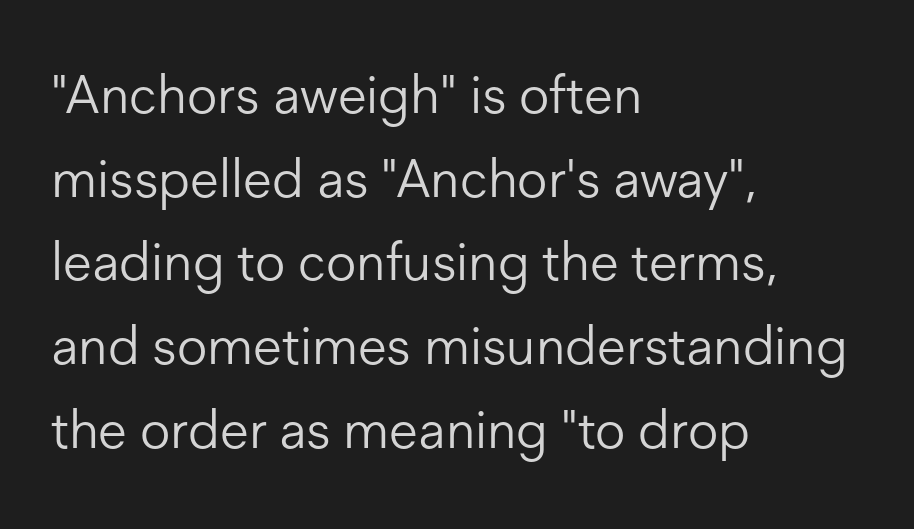
{"serif": "no", "italic": "no", "bold": "no", "weight": "light", "width": "normal", "stroke_contrast": "low", "x_height": "medium", "monospaced": "no", "underline": "no", "align": "left", "line_spacing": "normal", "line_spacing_ratio": 1.58, "letter_spacing": "normal", "letter_spacing_em": 0.0, "glyph_px": 53}
